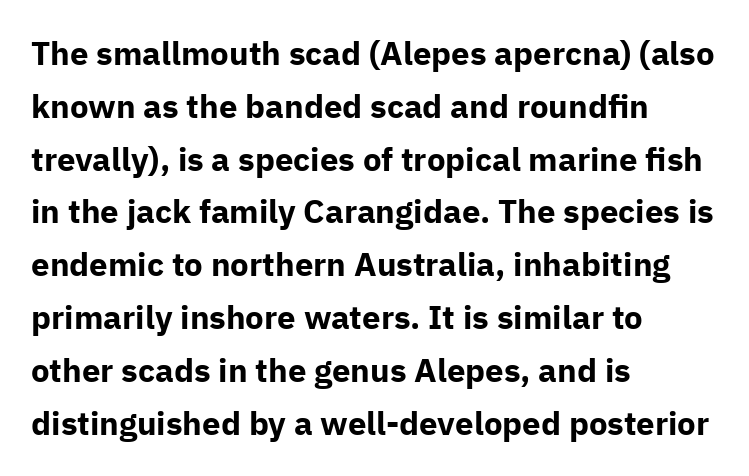
{"serif": "no", "italic": "no", "bold": "yes", "weight": "bold", "width": "normal", "stroke_contrast": "low", "x_height": "medium", "monospaced": "no", "underline": "no", "align": "left", "line_spacing": "normal", "line_spacing_ratio": 1.6, "letter_spacing": "normal", "letter_spacing_em": 0.0, "glyph_px": 33}
